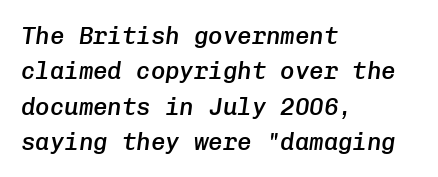
{"italic": "yes", "lean": "right", "slant_degrees": 8, "bold": "semi", "underline": "no", "align": "left", "line_spacing": "normal", "line_spacing_ratio": 1.47, "letter_spacing": "normal", "letter_spacing_em": 0.0, "glyph_px": 24}
